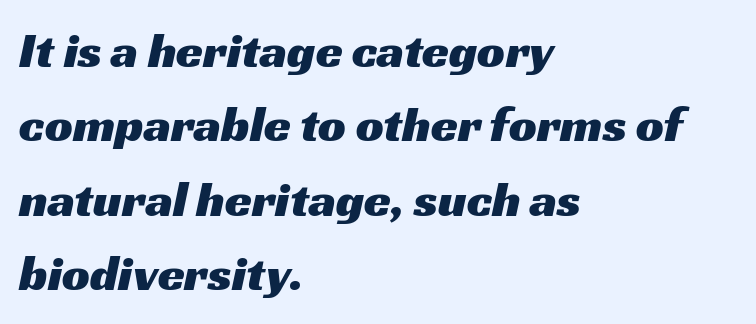
The image shows 49 px wide sans-serif type; set left-aligned, normal line spacing (1.52x), normal letter spacing, not underlined; medium stroke contrast and a medium x-height.
